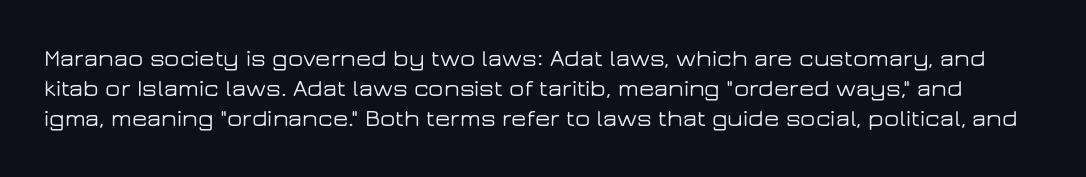
Q: Is the text italic (slanted)? A: No, it is upright.
Q: Is the text underlined? A: No.
Q: Is the spacing between letters normal or unusually wide? A: Normal.
